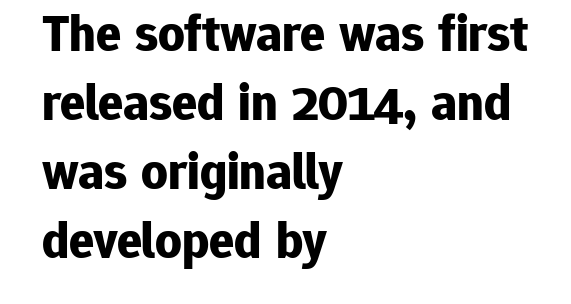
{"serif": "no", "italic": "no", "bold": "yes", "weight": "bold", "width": "normal", "stroke_contrast": "low", "x_height": "medium", "monospaced": "no", "underline": "no", "align": "left", "line_spacing": "normal", "line_spacing_ratio": 1.33, "letter_spacing": "normal", "letter_spacing_em": 0.0, "glyph_px": 52}
